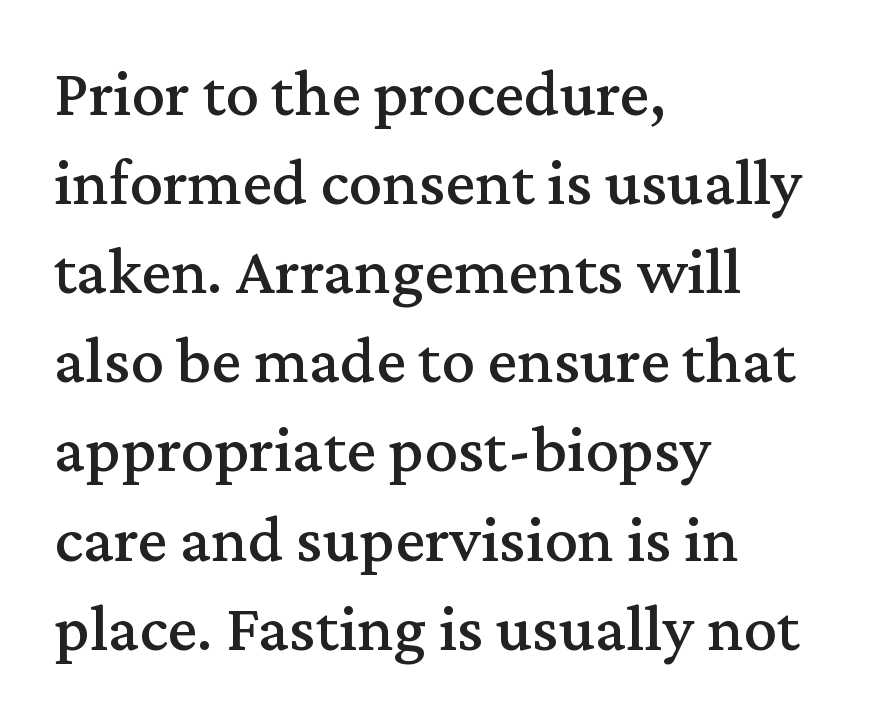
Q: Is the text italic (slanted)? A: No, it is upright.
Q: Is the typeface a serif or a sans-serif typeface? A: Serif.
Q: Is the text underlined? A: No.
Q: How is the paragraph aligned? A: Left-aligned.
Q: Is the spacing between letters normal or unusually wide? A: Normal.
Q: Is the spacing between lines tight, normal or loose? A: Normal.
Q: Width (condensed, normal, or wide)? A: Normal.
Q: Stroke contrast? A: Medium.
Q: x-height? A: Medium.
Q: Monospaced? A: No.
